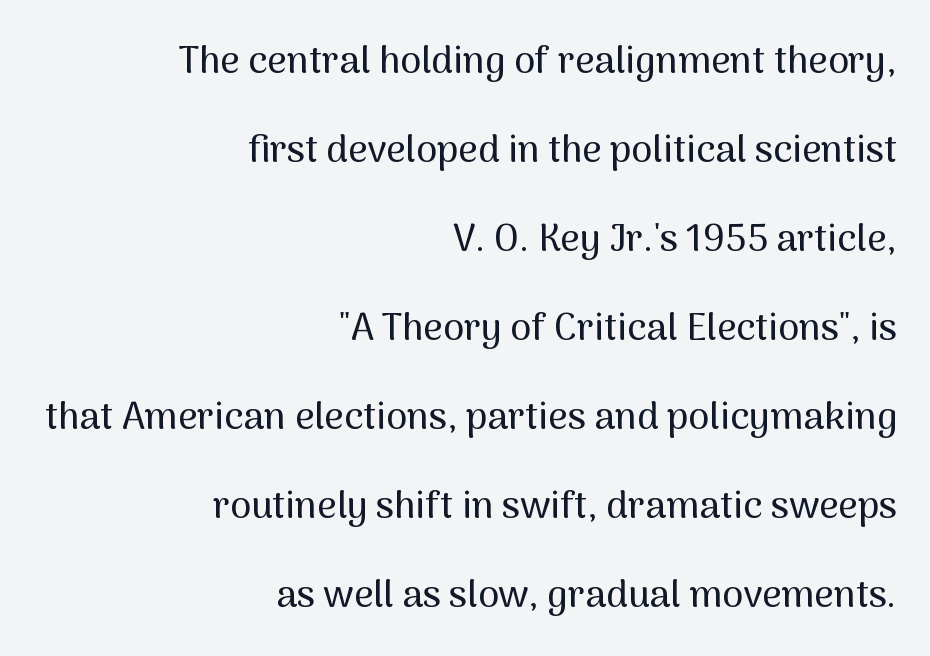
This sample is right-justified, so line beginnings fall wherever the words allow. This sample has the flowing, uneven cadence of proportional lettering. Nobody touched the tracking dial on this one. The lettering stays uniformly vertical, giving the passage a roman look.
